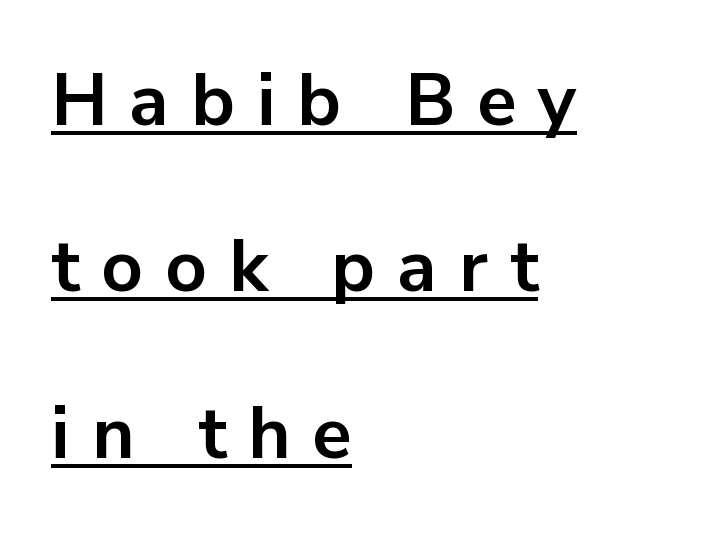
The characters look thick and weighty, a clear bold. Notice how the stems are strictly vertical — no italics here. The rendering uses a large line-height, opening up the rows. Is this a fixed-width face? No — the glyphs have proportional, varying widths.
